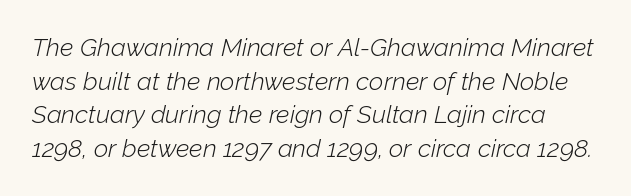
The image shows 25 px text type, italic (leaning right); set normal line spacing (1.35x), normal letter spacing, not underlined.
